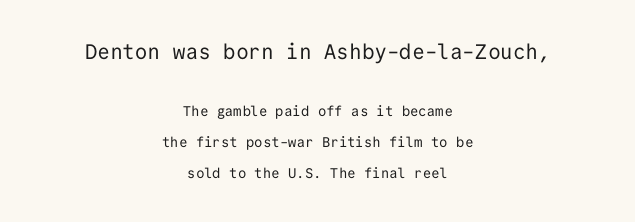
Q: Is the text bold? A: No.
Q: Is the text italic (slanted)? A: No, it is upright.
Q: Is the text underlined? A: No.
Q: How is the paragraph aligned? A: Centered.
Q: Is the spacing between letters normal or unusually wide? A: Normal.
Q: Is the spacing between lines tight, normal or loose? A: Loose.
Q: Which block of text is set in a larger size, the first (top) or the second (bottom)? A: The first (top) one.
